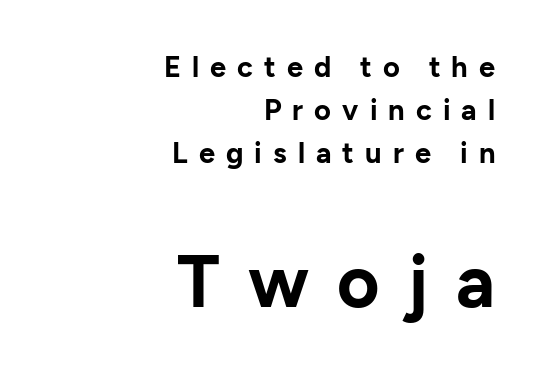
{"serif": "no", "italic": "no", "bold": "yes", "weight": "bold", "width": "normal", "stroke_contrast": "low", "x_height": "medium", "monospaced": "no", "underline": "no", "align": "right", "line_spacing": "normal", "line_spacing_ratio": 1.49, "letter_spacing": "wide", "letter_spacing_em": 0.38, "larger_block": "second", "size_ratio": 2.52, "glyph_px": 73}
